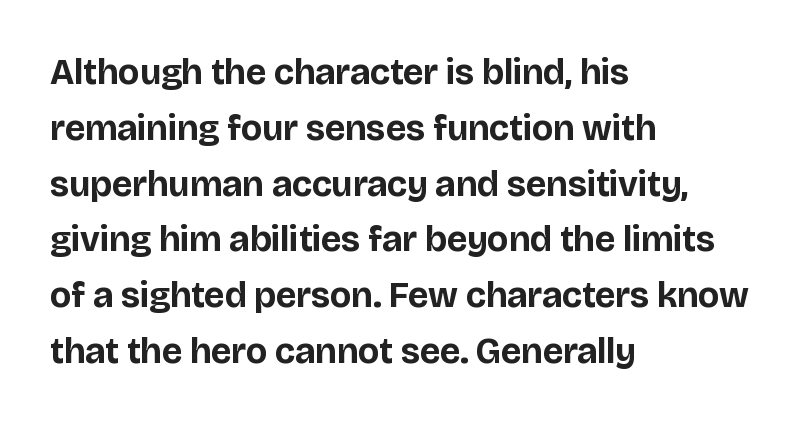
The font family rendered here belongs to the sans-serif group. The leading is moderate, giving the passage an even texture. The passage shown is typed in a proportional face where columns would drift. Upright lettering throughout.
